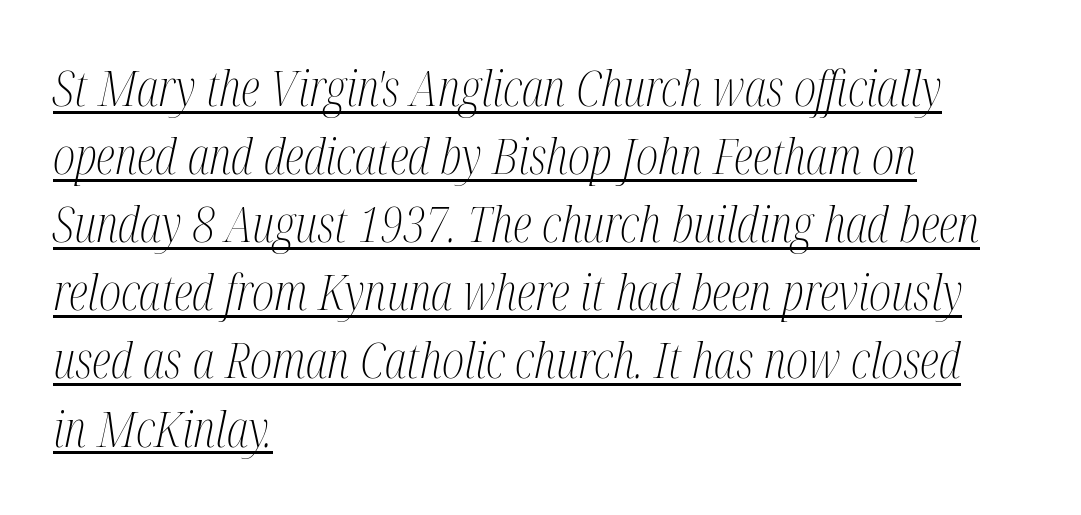
Does the copy run flush right? No — it runs flush left. The strokes are not fattened; the text isn't bold. The face used here is proportionally spaced, like ordinary book or web type. Quick note: italic. Is there much room between lines? A standard amount, neither cramped nor airy. Nobody touched the tracking dial on this one.
